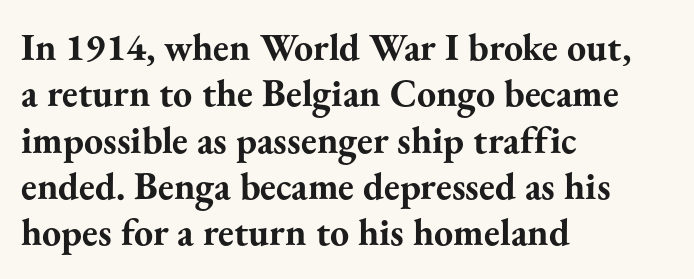
Yep, those are serifs on the letters. Every row of glyphs begins at an identical x-position on the left. Just letters on the line, the space beneath them empty. Standard letterfit; no display-style spreading of the glyphs. This sample has the flowing, uneven cadence of proportional lettering. Designer's note — italics off, roman on.
